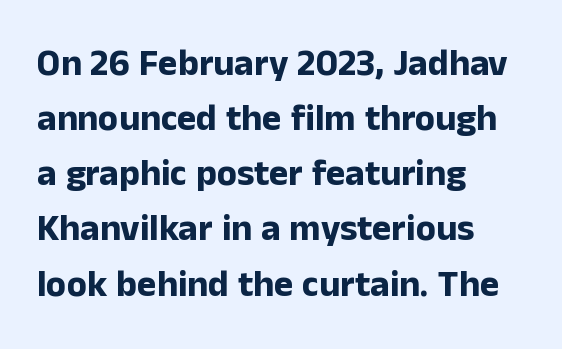
Is this a fixed-width face? No — the glyphs have proportional, varying widths. Plenty of ink on the page — the face is bold. The rendering keeps characters at their native spacing. The passage is arranged the way most books set body copy — flush left. The specimen omits any rule beneath the text block's lines. Notice how the stems are strictly vertical — no italics here.
